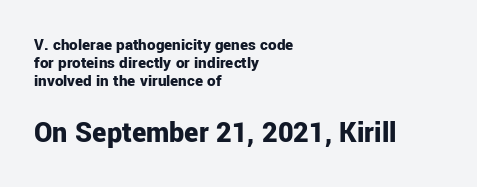
Q: Is the text bold? A: Yes.
Q: Is the text italic (slanted)? A: No, it is upright.
Q: Is the typeface a serif or a sans-serif typeface? A: Sans-serif.
Q: Is the text underlined? A: No.
Q: How is the paragraph aligned? A: Left-aligned.
Q: Is the spacing between letters normal or unusually wide? A: Normal.
Q: Is the spacing between lines tight, normal or loose? A: Tight.
Q: Which block of text is set in a larger size, the first (top) or the second (bottom)? A: The second (bottom) one.
Q: Width (condensed, normal, or wide)? A: Normal.
Q: Stroke contrast? A: Low.
Q: x-height? A: Medium.
Q: Monospaced? A: No.
